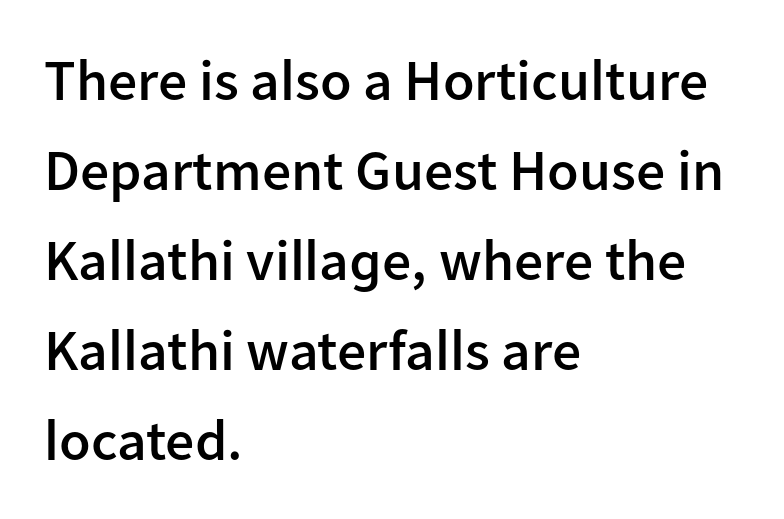
The image shows 58 px semibold sans-serif type, upright; set left-aligned, normal line spacing (1.55x), normal letter spacing, not underlined; low stroke contrast and a medium x-height.
